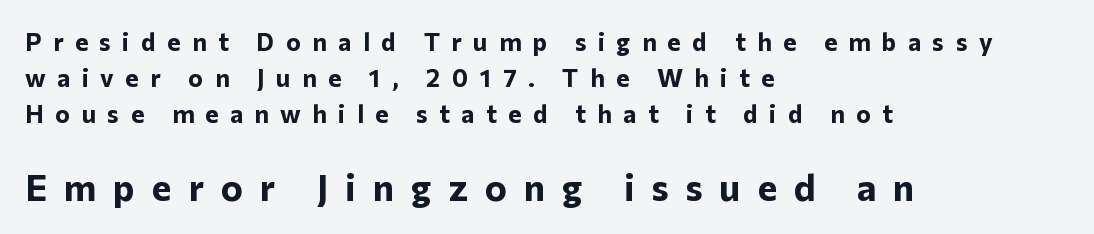
Q: Is the text bold? A: Yes.
Q: Is the text italic (slanted)? A: No, it is upright.
Q: Is the typeface a serif or a sans-serif typeface? A: Sans-serif.
Q: Is the text underlined? A: No.
Q: How is the paragraph aligned? A: Left-aligned.
Q: Is the spacing between letters normal or unusually wide? A: Unusually wide.
Q: Is the spacing between lines tight, normal or loose? A: Normal.
Q: Which block of text is set in a larger size, the first (top) or the second (bottom)? A: The second (bottom) one.
Q: Width (condensed, normal, or wide)? A: Normal.
Q: Stroke contrast? A: Low.
Q: x-height? A: Medium.
Q: Monospaced? A: No.
